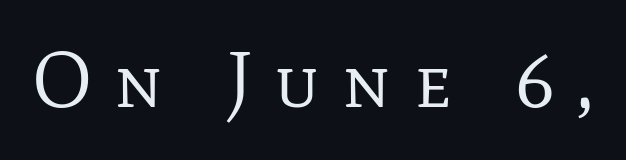
Examine the stroke ends and you'll spot serifs. This sample uses an upright cut, with every glyph sitting square on the baseline. Beneath every word, the page is bare. These lines are rendered in a variable-pitch font.
